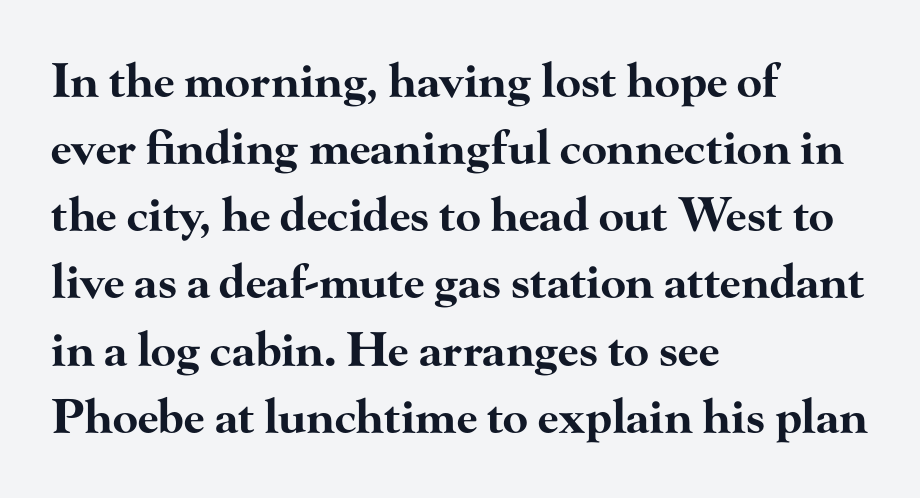
Q: Is the text bold? A: Yes.
Q: Is the text italic (slanted)? A: No, it is upright.
Q: Is the typeface a serif or a sans-serif typeface? A: Serif.
Q: Is the text underlined? A: No.
Q: How is the paragraph aligned? A: Left-aligned.
Q: Is the spacing between letters normal or unusually wide? A: Normal.
Q: Is the spacing between lines tight, normal or loose? A: Normal.
Q: Width (condensed, normal, or wide)? A: Wide.
Q: Stroke contrast? A: High.
Q: x-height? A: Small.
Q: Monospaced? A: No.
